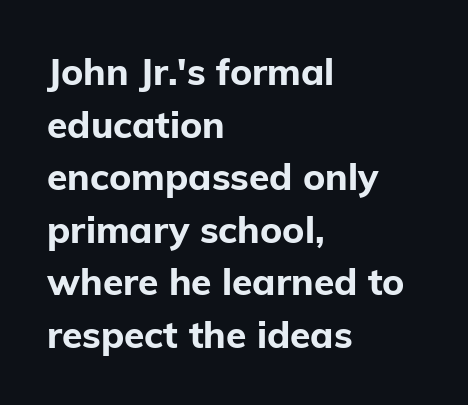
{"serif": "no", "italic": "no", "bold": "yes", "weight": "bold", "width": "normal", "stroke_contrast": "low", "x_height": "medium", "monospaced": "no", "underline": "no", "align": "left", "line_spacing": "normal", "line_spacing_ratio": 1.42, "letter_spacing": "normal", "letter_spacing_em": 0.0, "glyph_px": 37}
